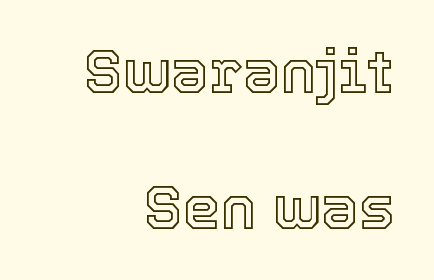
The image shows 60 px text type, upright; set right-aligned, loose line spacing (2.26x), normal letter spacing, not underlined; a medium x-height.
